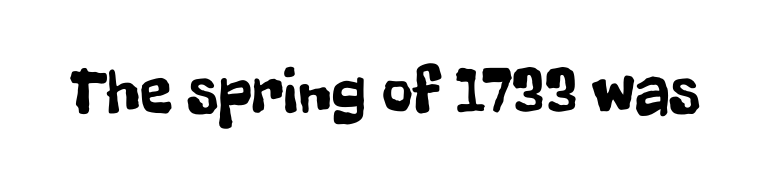
The image shows 67 px condensed sans-serif type, upright; set normal letter spacing, not underlined; low stroke contrast and a medium x-height.
